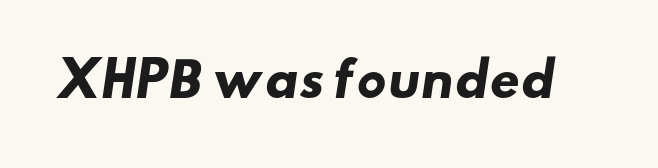
Q: Is the text bold? A: Yes.
Q: Is the typeface a serif or a sans-serif typeface? A: Sans-serif.
Q: Is the text underlined? A: No.
Q: Is the spacing between letters normal or unusually wide? A: Normal.
Q: Width (condensed, normal, or wide)? A: Wide.
Q: Stroke contrast? A: Low.
Q: x-height? A: Small.
Q: Monospaced? A: No.
